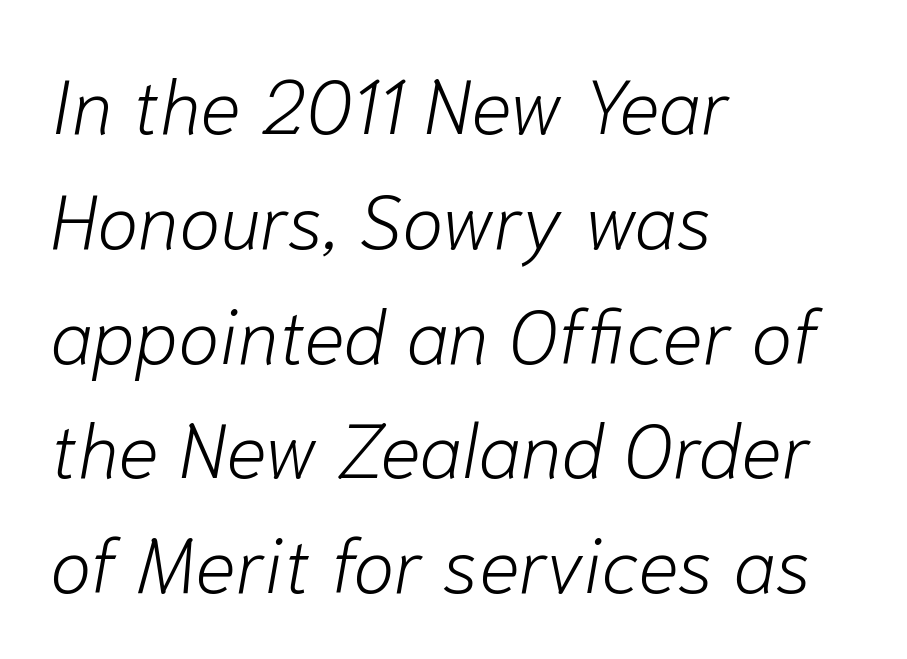
{"italic": "yes", "lean": "right", "slant_degrees": 10, "bold": "no", "weight": "light", "width": "normal", "stroke_contrast": "low", "x_height": "medium", "monospaced": "no", "underline": "no", "align": "left", "line_spacing": "normal", "line_spacing_ratio": 1.51, "letter_spacing": "normal", "letter_spacing_em": 0.0, "glyph_px": 76}
